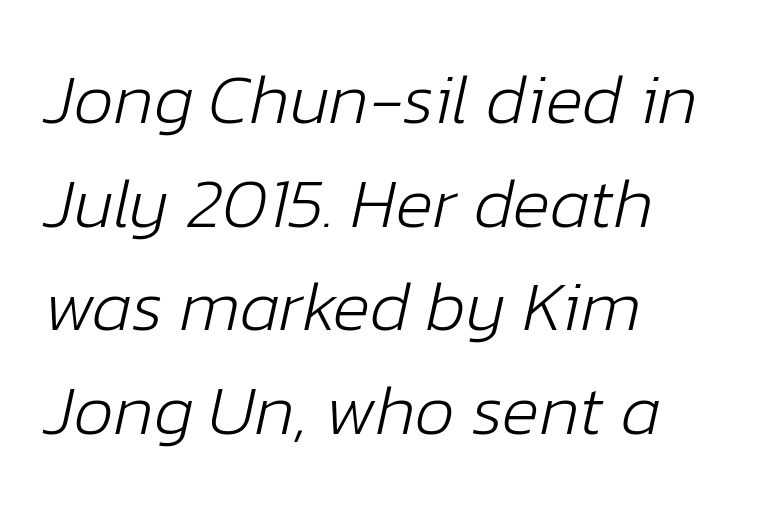
{"italic": "yes", "lean": "right", "slant_degrees": 12, "bold": "no", "weight": "light", "width": "normal", "stroke_contrast": "low", "x_height": "medium", "monospaced": "no", "underline": "no", "align": "left", "line_spacing": "normal", "line_spacing_ratio": 1.46, "letter_spacing": "normal", "letter_spacing_em": 0.0, "glyph_px": 71}
